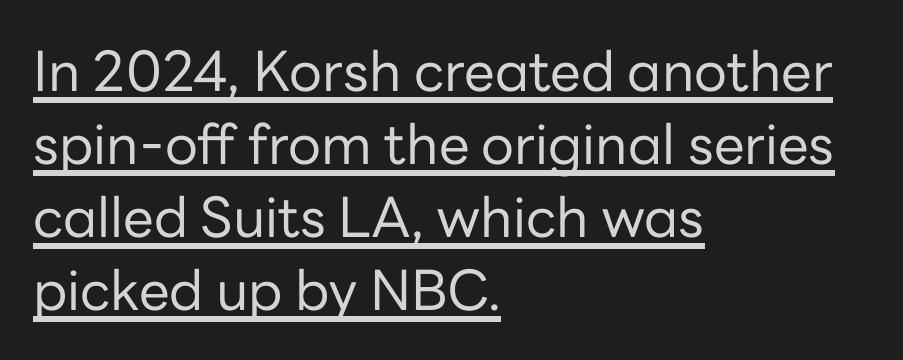
{"serif": "no", "italic": "no", "bold": "no", "weight": "regular", "width": "normal", "stroke_contrast": "low", "x_height": "medium", "monospaced": "no", "underline": "yes", "align": "left", "line_spacing": "normal", "line_spacing_ratio": 1.33, "letter_spacing": "normal", "letter_spacing_em": 0.0, "glyph_px": 55}
